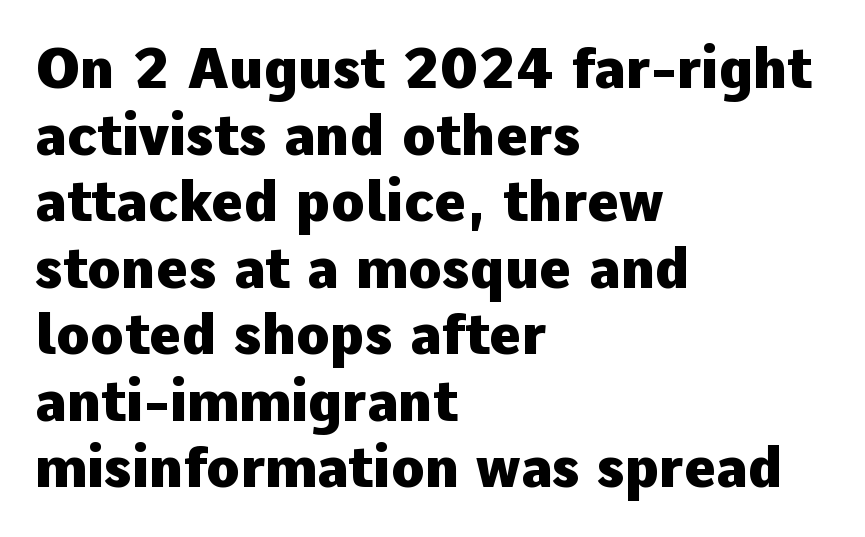
The image shows 55 px heavy sans-serif type, upright; set left-aligned, line spacing 1.21x, normal letter spacing, not underlined; low stroke contrast and a medium x-height.
